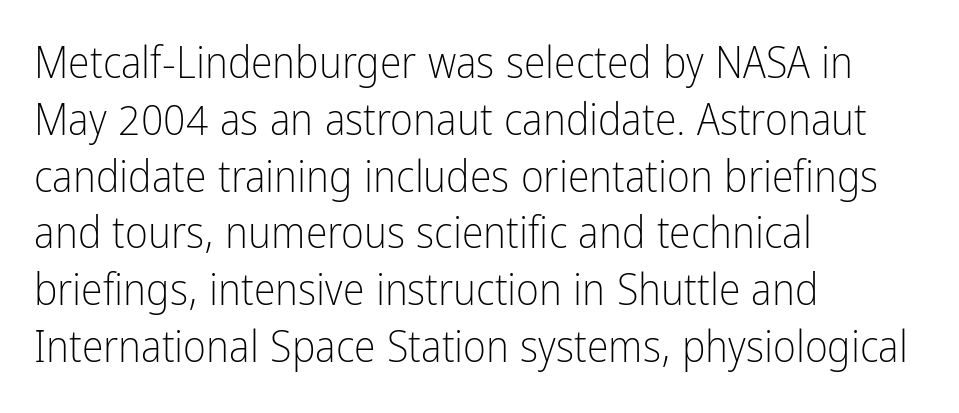
The image shows 44 px light, condensed sans-serif type, upright; set left-aligned, normal line spacing (1.29x), normal letter spacing, not underlined; low stroke contrast and a medium x-height.
